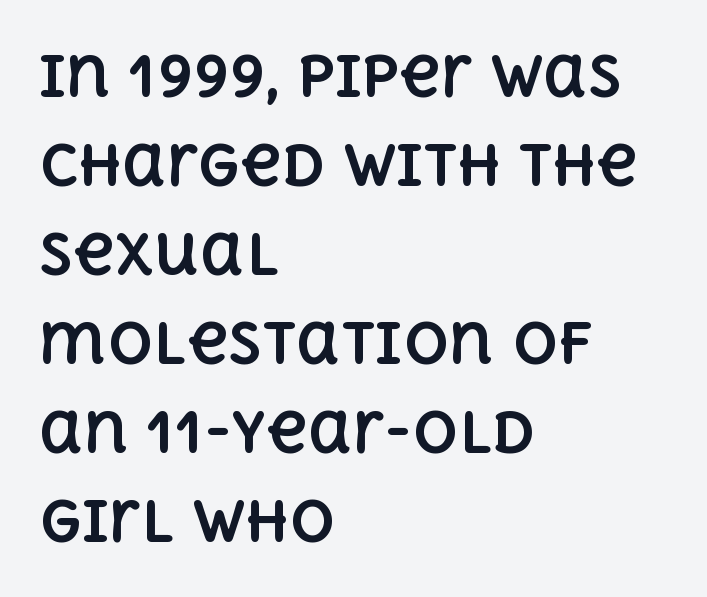
{"italic": "no", "bold": "yes", "weight": "bold", "width": "normal", "x_height": "large", "monospaced": "no", "underline": "no", "align": "left", "line_spacing": "normal", "line_spacing_ratio": 1.59, "letter_spacing": "normal", "letter_spacing_em": 0.0, "glyph_px": 56}
